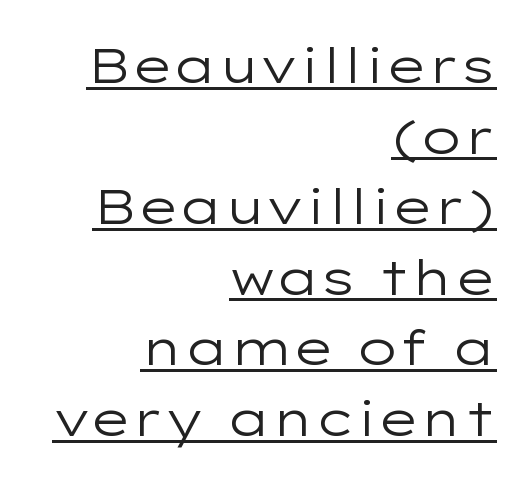
Q: Is the text bold? A: No.
Q: Is the text italic (slanted)? A: No, it is upright.
Q: Is the typeface a serif or a sans-serif typeface? A: Sans-serif.
Q: Is the text underlined? A: Yes.
Q: How is the paragraph aligned? A: Right-aligned.
Q: Is the spacing between letters normal or unusually wide? A: Normal.
Q: Is the spacing between lines tight, normal or loose? A: Normal.
Q: Width (condensed, normal, or wide)? A: Wide.
Q: Stroke contrast? A: Low.
Q: x-height? A: Medium.
Q: Monospaced? A: No.
